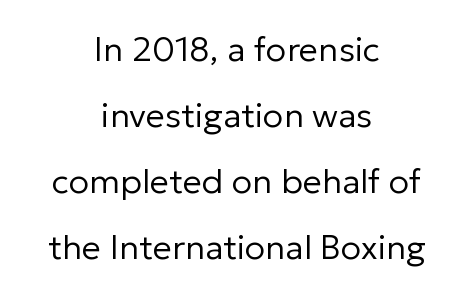
This sample uses an upright cut, with every glyph sitting square on the baseline. Check the space under the baseline: it is left empty. Weight: in the light-to-regular range. Leftover space on each line is divided equally before and after the words. These lines are composed in type without serifs.
